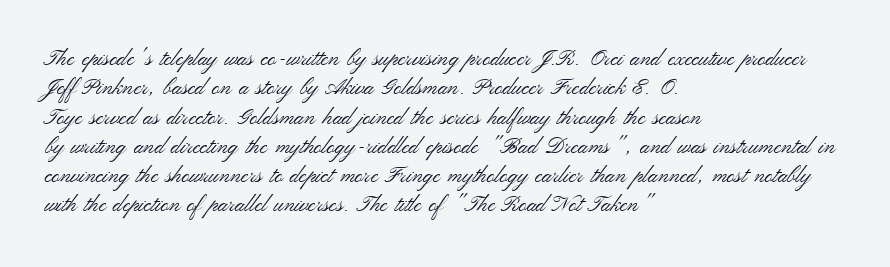
{"bold": "no", "underline": "no", "align": "left", "line_spacing": "normal", "line_spacing_ratio": 1.33, "letter_spacing": "normal", "letter_spacing_em": 0.0, "glyph_px": 22}
